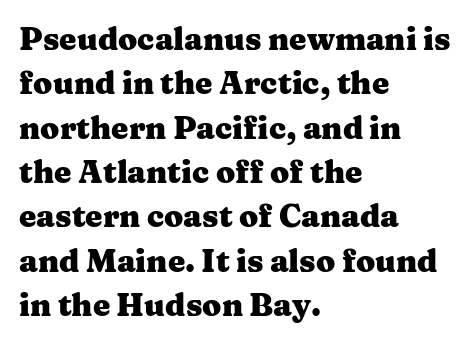
{"serif": "yes", "italic": "no", "bold": "yes", "weight": "heavy", "width": "wide", "stroke_contrast": "medium", "x_height": "medium", "monospaced": "no", "underline": "no", "align": "left", "line_spacing": "normal", "line_spacing_ratio": 1.43, "letter_spacing": "normal", "letter_spacing_em": 0.0, "glyph_px": 31}
